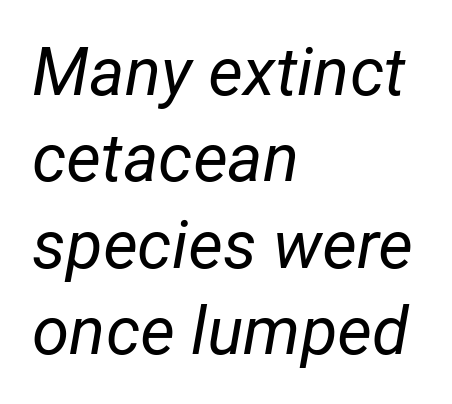
The image shows 67 px regular-weight type, italic (leaning right); set left-aligned, normal line spacing (1.29x), normal letter spacing, not underlined; low stroke contrast and a medium x-height.
